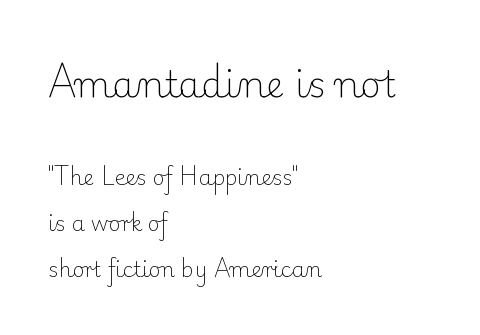
Q: Is the text bold? A: No.
Q: Is the text italic (slanted)? A: No, it is upright.
Q: Is the typeface a serif or a sans-serif typeface? A: Serif.
Q: Is the text underlined? A: No.
Q: How is the paragraph aligned? A: Left-aligned.
Q: Is the spacing between letters normal or unusually wide? A: Normal.
Q: Is the spacing between lines tight, normal or loose? A: Loose.
Q: Which block of text is set in a larger size, the first (top) or the second (bottom)? A: The first (top) one.
Q: Width (condensed, normal, or wide)? A: Normal.
Q: Stroke contrast? A: Low.
Q: x-height? A: Small.
Q: Monospaced? A: No.
